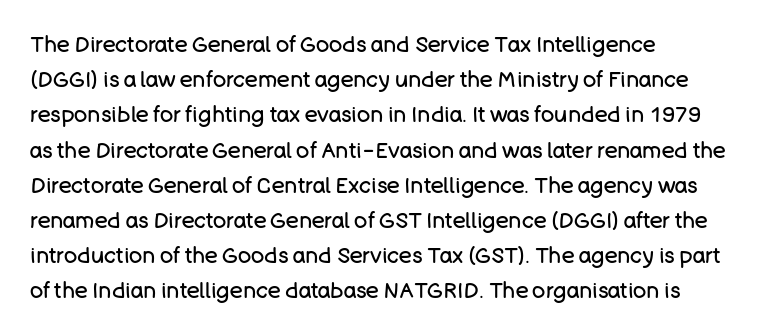
{"italic": "no", "bold": "no", "underline": "no", "align": "left", "line_spacing": "normal", "line_spacing_ratio": 1.6, "letter_spacing": "normal", "letter_spacing_em": 0.0, "glyph_px": 22}
